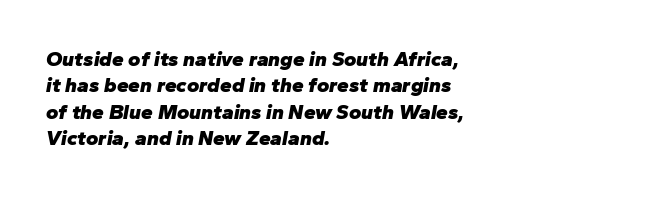
{"italic": "yes", "lean": "right", "slant_degrees": 10, "bold": "yes", "underline": "no", "align": "left", "line_spacing": "normal", "line_spacing_ratio": 1.26, "letter_spacing": "normal", "letter_spacing_em": 0.0, "glyph_px": 21}
